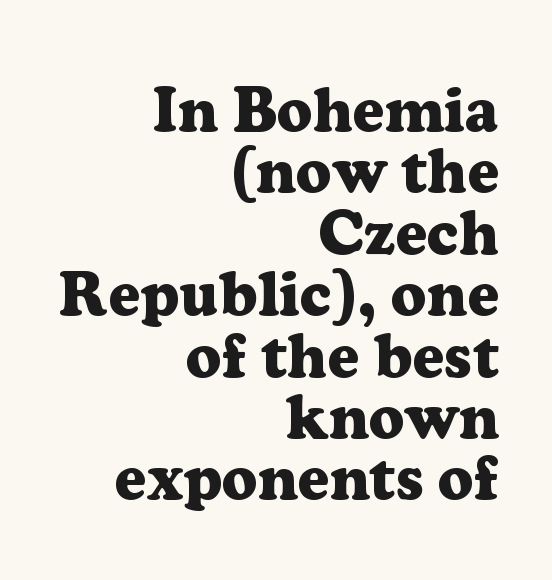
{"serif": "yes", "italic": "no", "bold": "yes", "weight": "heavy", "width": "normal", "stroke_contrast": "low", "x_height": "medium", "monospaced": "no", "underline": "no", "align": "right", "line_spacing": "tight", "line_spacing_ratio": 0.99, "letter_spacing": "normal", "letter_spacing_em": 0.0, "glyph_px": 62}
